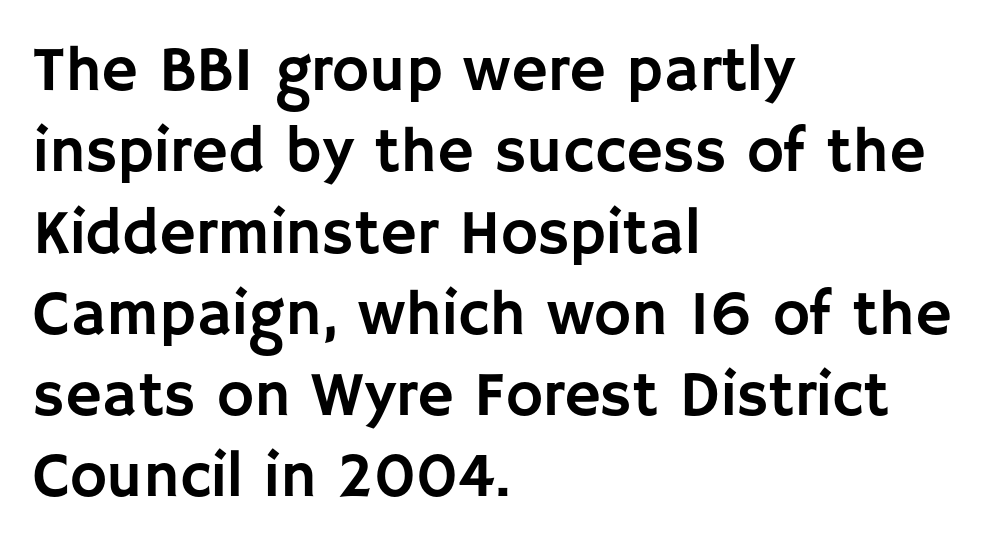
The image shows 63 px sans-serif type, upright; set left-aligned, normal line spacing (1.29x), normal letter spacing, not underlined; low stroke contrast and a large x-height.
